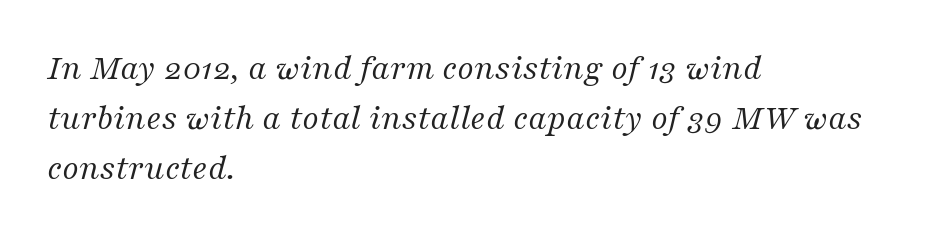
{"serif": "yes", "italic": "yes", "lean": "right", "slant_degrees": 16, "bold": "no", "weight": "regular", "width": "normal", "stroke_contrast": "medium", "x_height": "medium", "monospaced": "no", "underline": "no", "align": "left", "line_spacing": "normal", "line_spacing_ratio": 1.39, "letter_spacing": "normal", "letter_spacing_em": 0.0, "glyph_px": 36}
